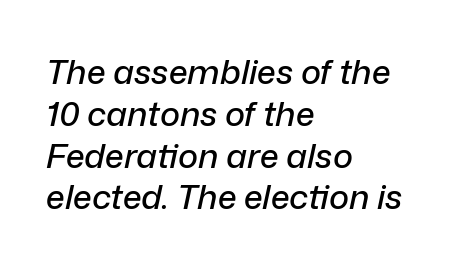
Q: Is the text italic (slanted)? A: Yes, it leans right by about 12 degrees.
Q: Is the text underlined? A: No.
Q: How is the paragraph aligned? A: Left-aligned.
Q: Is the spacing between letters normal or unusually wide? A: Normal.
Q: Width (condensed, normal, or wide)? A: Normal.
Q: Stroke contrast? A: Low.
Q: x-height? A: Medium.
Q: Monospaced? A: No.
